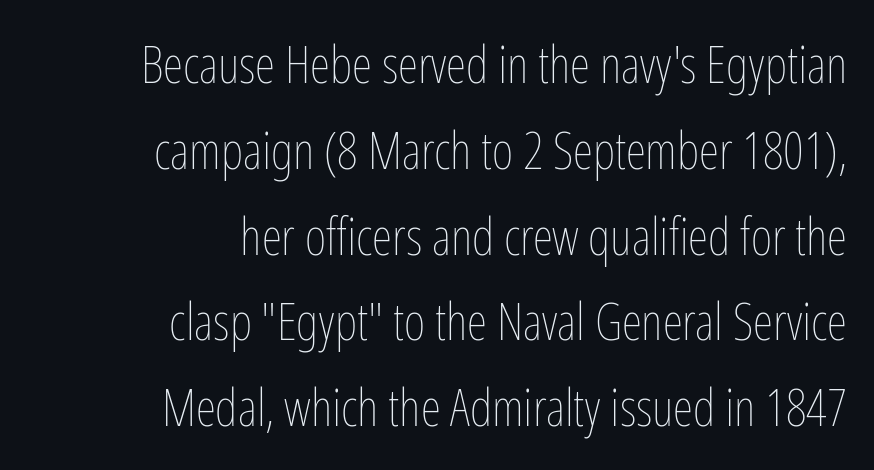
Glance below the letters and you will spot only blank space. Ascenders rise straight up at ninety degrees. Default kerning and tracking; the words read as compact shapes. The face looks like a standard text weight, possibly lighter. You could not count columns in this text — the font is proportionally spaced. Vertically, the passage feels balanced, rows spaced as you'd expect.
